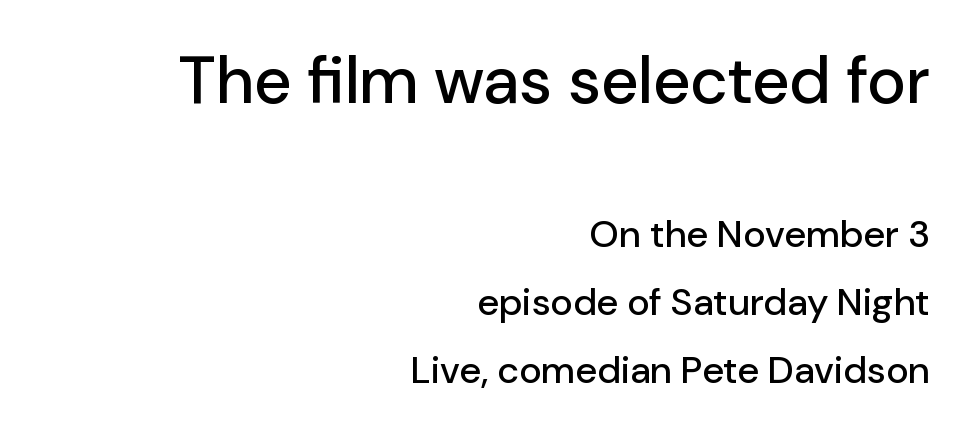
Compared with typical body copy, the letter spacing here is the same. Is there any slant? The stems are plumb. The initial chunk of copy outweighs the following chunk in type size. Stroke terminals: plain, sans-serif.
